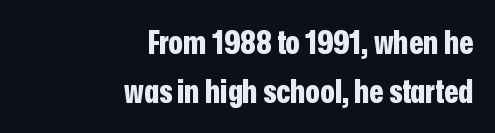
Typographically, this falls in the sans-serif category. Tracking here is standard; glyphs follow each other at the usual distance. Designer's note — italics off, roman on. In CSS terms this would be text-align: right. These lines are rendered in a variable-pitch font.
